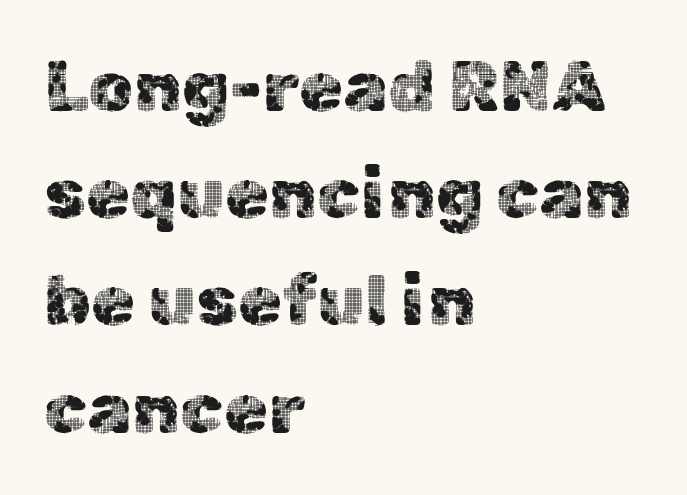
{"serif": "no", "italic": "no", "width": "normal", "x_height": "medium", "monospaced": "no", "underline": "no", "align": "left", "line_spacing": "normal", "line_spacing_ratio": 1.51, "letter_spacing": "normal", "letter_spacing_em": 0.0, "glyph_px": 71}
